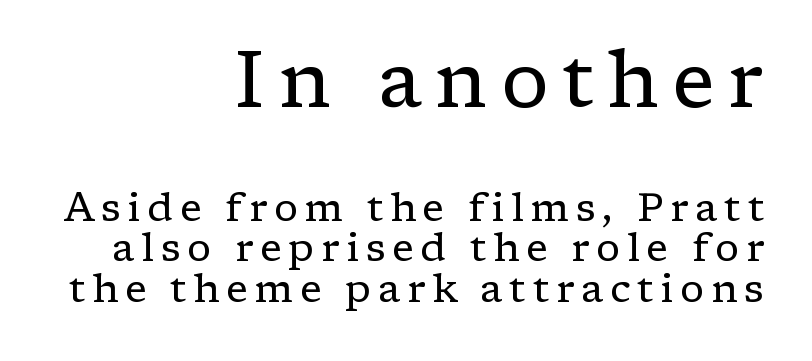
What kind of face is this? One with serifs. The letters stand straight up with perfectly vertical stems. A light-to-regular cut is what we see here. A clean baseline with only descenders dipping below it. Is the lower block the larger one? No — the upper block carries the bigger type.
